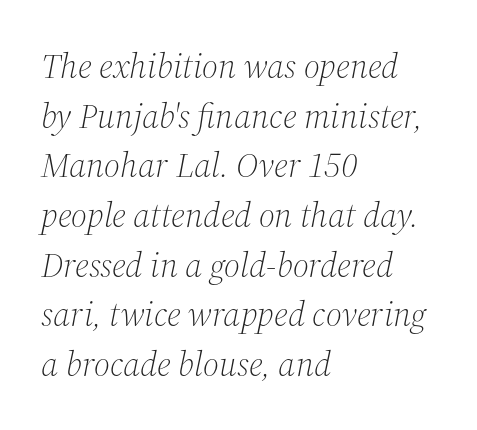
The letters sit at their default tracking, neither squeezed nor spread. These lines are set flush left with a ragged right edge. The glyphs are unaccompanied by any horizontal stroke below them. Think standard paragraph weight, or any step lighter than that.
